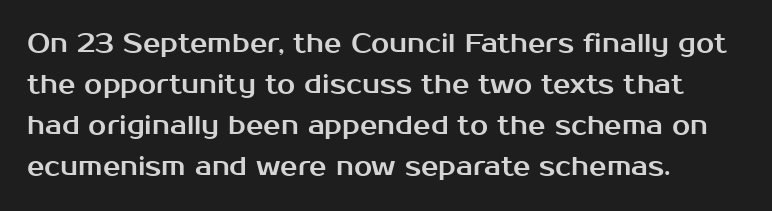
Q: Is the text italic (slanted)? A: No, it is upright.
Q: Is the text underlined? A: No.
Q: How is the paragraph aligned? A: Left-aligned.
Q: Is the spacing between letters normal or unusually wide? A: Normal.
Q: Is the spacing between lines tight, normal or loose? A: Normal.
